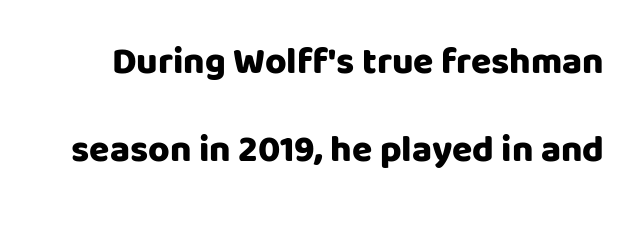
{"serif": "no", "italic": "no", "bold": "yes", "weight": "heavy", "width": "normal", "stroke_contrast": "low", "x_height": "large", "monospaced": "no", "underline": "no", "line_spacing": "loose", "line_spacing_ratio": 2.38, "letter_spacing": "normal", "letter_spacing_em": 0.0, "glyph_px": 37}
